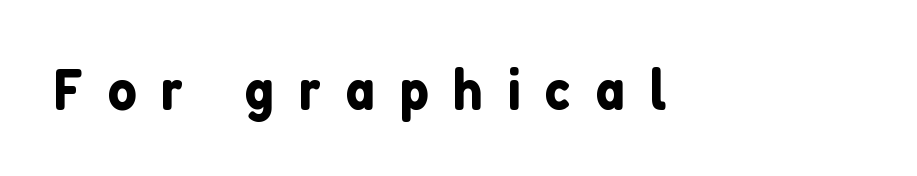
The image shows 57 px sans-serif type, upright; set unusually wide letter spacing (+0.43 em), not underlined; low stroke contrast and a medium x-height.
